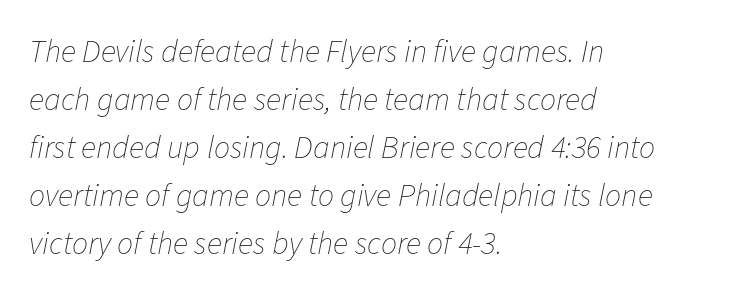
Standard letterfit; no display-style spreading of the glyphs. The passage shown is not underscored anywhere. Weight: regular or lighter. A classic flush-left, rag-right setting is used for this passage.
